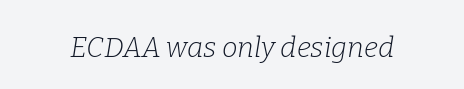
Q: Is the text bold? A: No.
Q: Is the text italic (slanted)? A: Yes, it leans right by about 9 degrees.
Q: Is the typeface a serif or a sans-serif typeface? A: Serif.
Q: Is the text underlined? A: No.
Q: Is the spacing between letters normal or unusually wide? A: Normal.
Q: Width (condensed, normal, or wide)? A: Normal.
Q: Stroke contrast? A: Low.
Q: x-height? A: Medium.
Q: Monospaced? A: No.
